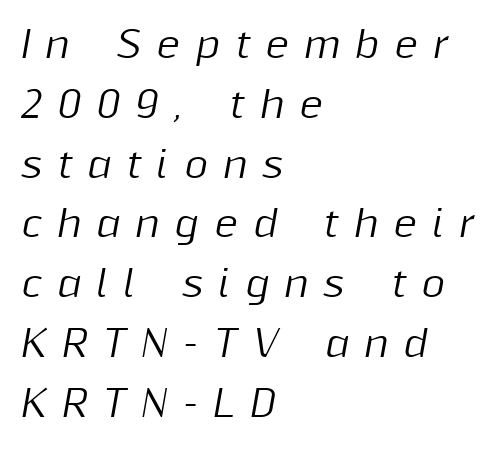
Q: Is the text italic (slanted)? A: Yes, it leans right by about 10 degrees.
Q: Is the text underlined? A: No.
Q: How is the paragraph aligned? A: Left-aligned.
Q: Is the spacing between letters normal or unusually wide? A: Unusually wide.
Q: Is the spacing between lines tight, normal or loose? A: Normal.
Q: Width (condensed, normal, or wide)? A: Normal.
Q: Stroke contrast? A: Medium.
Q: x-height? A: Medium.
Q: Monospaced? A: No.
